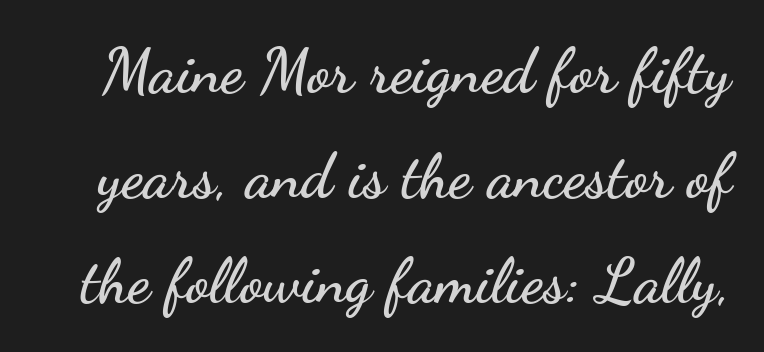
A typesetter would call this proportional, since set widths differ per character. The face used here is a sans, in the tradition of grotesques and geometrics. A typesetter would call this zero additional tracking. In terms of leading, this rendering sits right in the middle.
